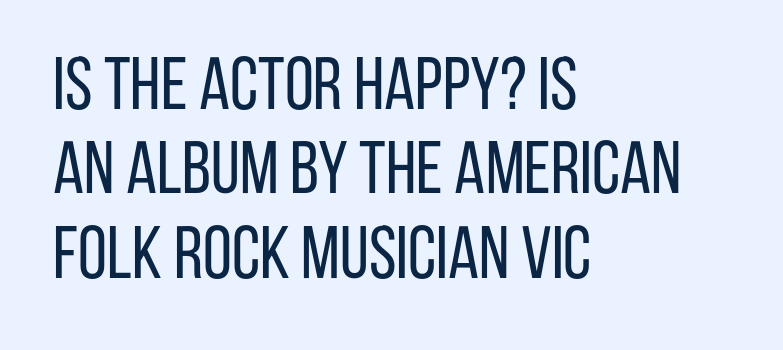
{"serif": "no", "italic": "no", "bold": "no", "weight": "regular", "width": "condensed", "stroke_contrast": "low", "x_height": "large", "monospaced": "no", "underline": "no", "align": "left", "line_spacing": "tight", "line_spacing_ratio": 1.14, "letter_spacing": "normal", "letter_spacing_em": 0.0, "glyph_px": 74}
